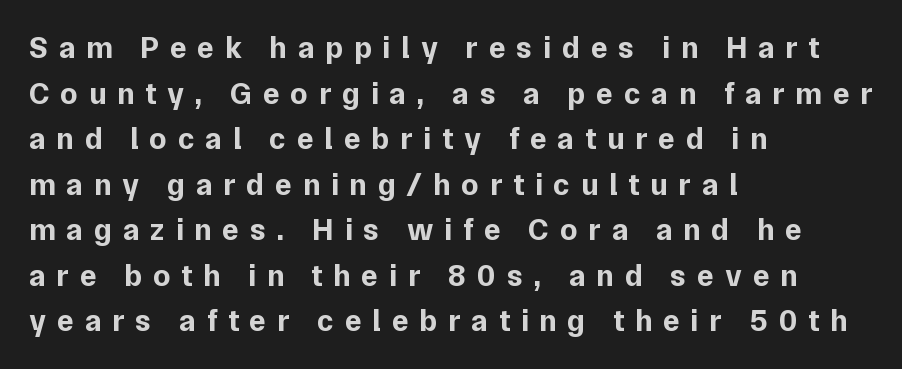
The image shows 31 px bold sans-serif type, upright; set left-aligned, normal line spacing (1.47x), unusually wide letter spacing (+0.35 em), not underlined; low stroke contrast and a medium x-height.
